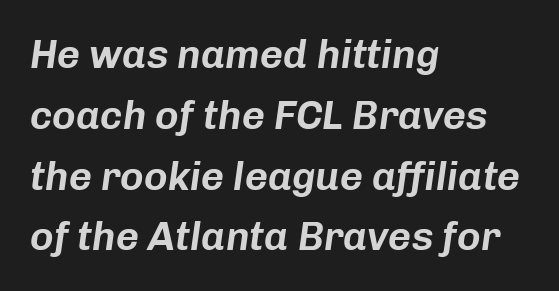
The image shows 40 px text type, italic (leaning right); set left-aligned, normal line spacing (1.52x), normal letter spacing, not underlined; low stroke contrast and a medium x-height.
